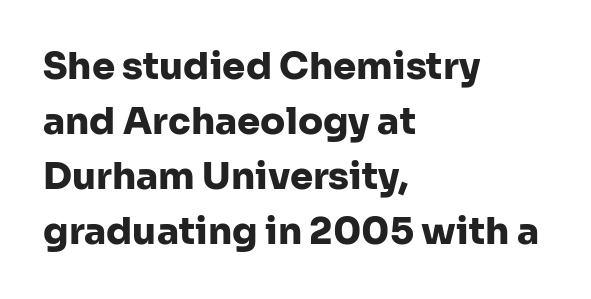
The image shows 37 px heavy sans-serif type, upright; set left-aligned, normal line spacing (1.49x), normal letter spacing, not underlined; low stroke contrast and a medium x-height.
